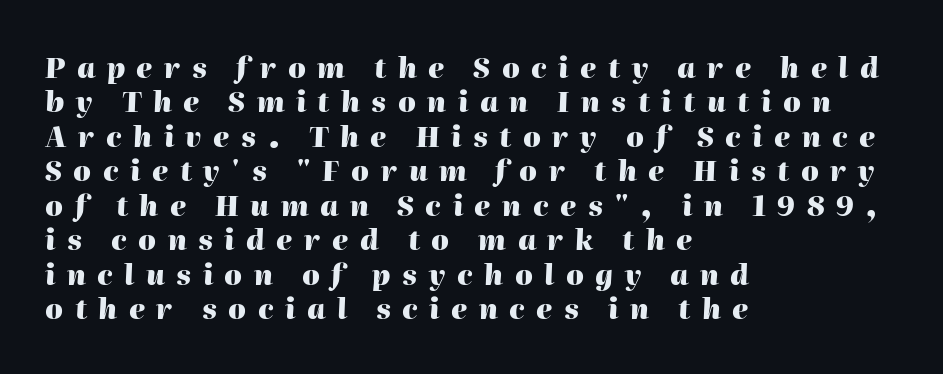
Q: Is the text bold? A: Yes.
Q: Is the text italic (slanted)? A: Yes, it leans right by about 2 degrees.
Q: Is the text underlined? A: No.
Q: How is the paragraph aligned? A: Left-aligned.
Q: Is the spacing between letters normal or unusually wide? A: Unusually wide.
Q: Width (condensed, normal, or wide)? A: Normal.
Q: Stroke contrast? A: High.
Q: x-height? A: Medium.
Q: Monospaced? A: No.
